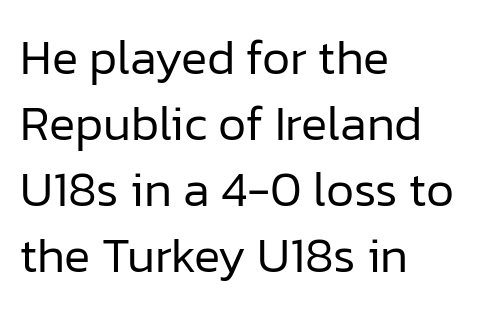
Posture: upright roman. Lines of text with bare space underneath. These lines stack with their left ends in a neat column. Weight: in the light-to-regular range. You could call the tracking neutral — neither tight nor loose. Observe the absence of serifs on each vertical stroke in this sample.
